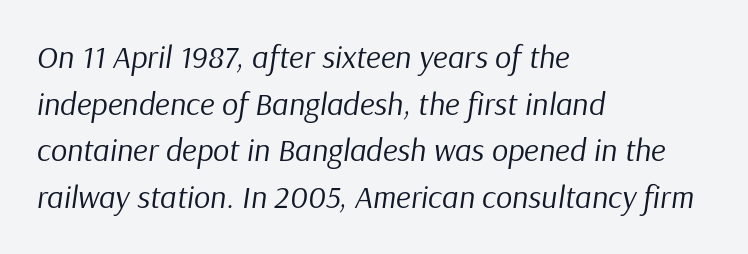
These lines were composed using italics. Think of a printed novel: that variable character pitch is what you see here. Vertical spacing — default. Each word holds together tightly as a unit, with standard inter-letter gaps.
